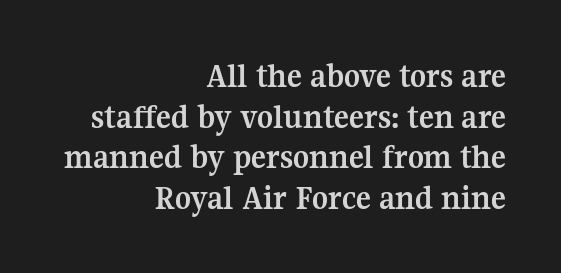
The passage shown is emphatically bold. Ordinary non-slanted type is in use. The line texture is even and compact thanks to regular tracking. Do the characters align in a grid? No, the font is proportional. Does the copy run flush right? Yes — the right margin is perfectly even.
